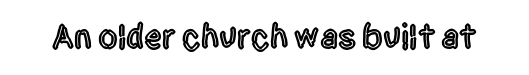
The type family on display is of the sans-serif kind. A bare baseline throughout the passage. Note the varied advance widths — an 'i' is clearly narrower than an 'm'. The letterforms sit shoulder to shoulder at normal distance. These lines were composed using upright roman letters.
